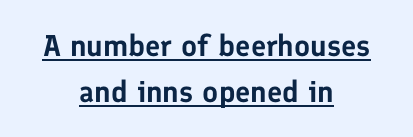
{"serif": "no", "italic": "no", "width": "normal", "stroke_contrast": "low", "x_height": "medium", "monospaced": "no", "underline": "yes", "align": "center", "line_spacing": "normal", "line_spacing_ratio": 1.52, "letter_spacing": "normal", "letter_spacing_em": 0.0, "glyph_px": 30}
